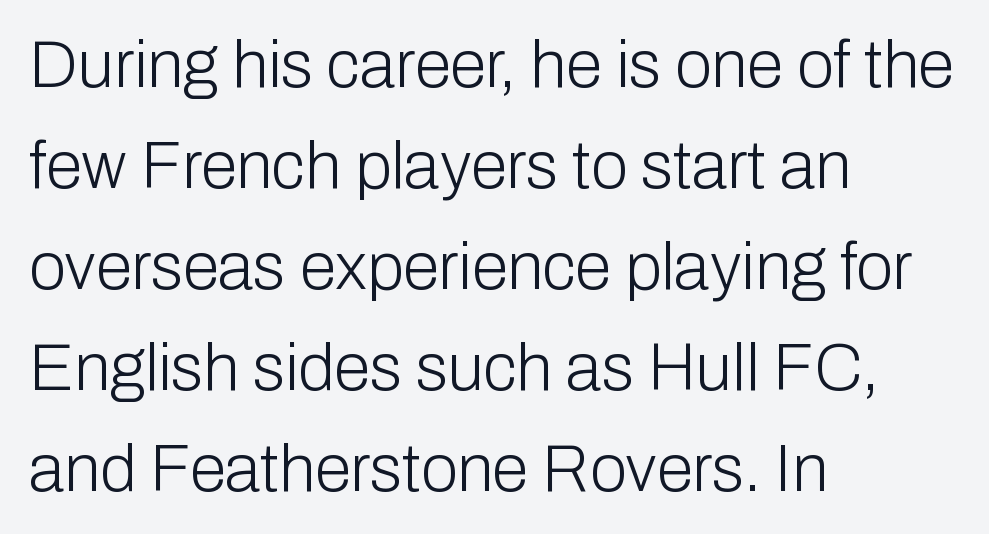
Q: Is the text bold? A: No.
Q: Is the text italic (slanted)? A: No, it is upright.
Q: Is the typeface a serif or a sans-serif typeface? A: Sans-serif.
Q: Is the text underlined? A: No.
Q: How is the paragraph aligned? A: Left-aligned.
Q: Is the spacing between letters normal or unusually wide? A: Normal.
Q: Is the spacing between lines tight, normal or loose? A: Normal.
Q: Width (condensed, normal, or wide)? A: Normal.
Q: Stroke contrast? A: Low.
Q: x-height? A: Medium.
Q: Monospaced? A: No.
